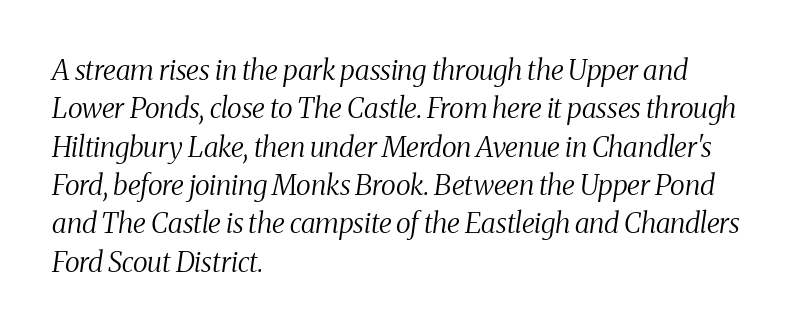
The image shows 28 px regular-weight, condensed serif type, italic (leaning right); set left-aligned, normal line spacing (1.37x), normal letter spacing, not underlined; medium stroke contrast and a medium x-height.
